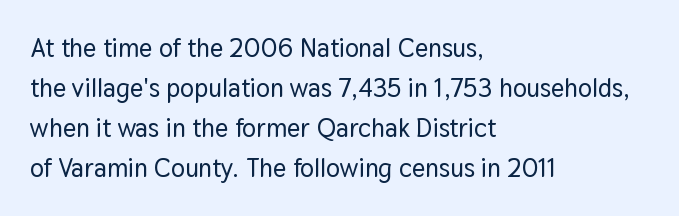
The image shows 26 px text type, upright; set left-aligned, normal line spacing (1.54x), normal letter spacing, not underlined.
